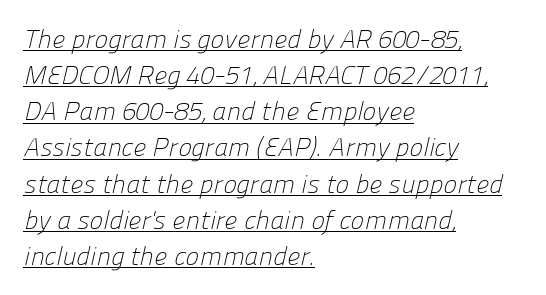
Vertically, the passage feels balanced, rows spaced as you'd expect. The letters look calm and open, with moderate or lighter stems. You could call the tracking neutral — neither tight nor loose. This sample is left-justified, so line endings fall wherever the words run out. Compared with undecorated copy, this sample adds a rule below the words.
